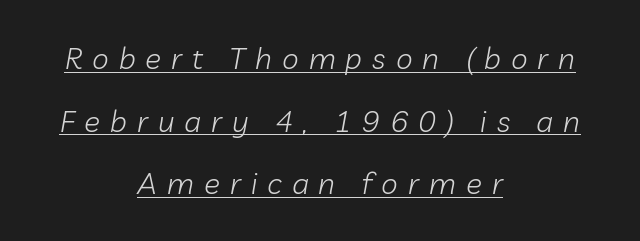
The passage shown has open, widely tracked lettering throughout. Glance below the letters and you will spot a drawn line. Baseline-to-baseline distance is far greater than the letter height. There's an unmistakable incline to the writing here.
